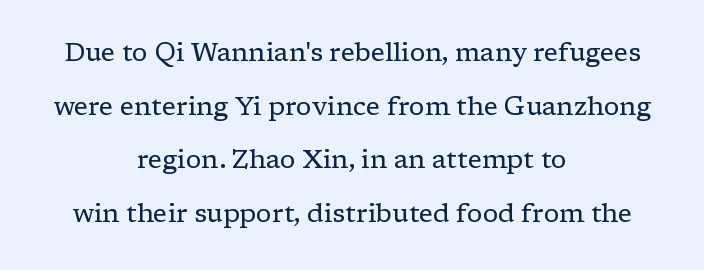
A typesetter would mark this as roman, not italic. The rendering positions every line midway between the sides. The letterforms sit at book weight or below. Standard letterfit; no display-style spreading of the glyphs. The designer dialed line spacing up above the default.
